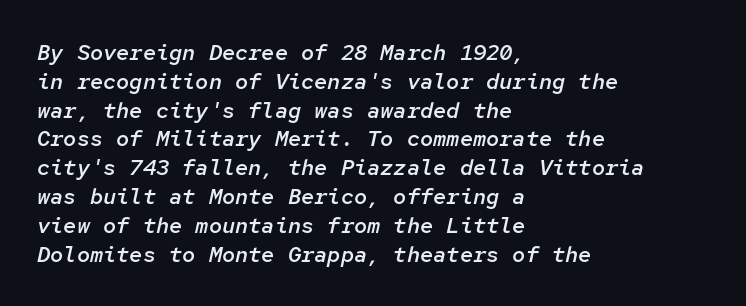
Q: Is the text bold? A: Semi-bold.
Q: Is the text italic (slanted)? A: Yes, it leans right by about 12 degrees.
Q: Is the text underlined? A: No.
Q: How is the paragraph aligned? A: Left-aligned.
Q: Is the spacing between letters normal or unusually wide? A: Normal.
Q: Is the spacing between lines tight, normal or loose? A: Normal.
